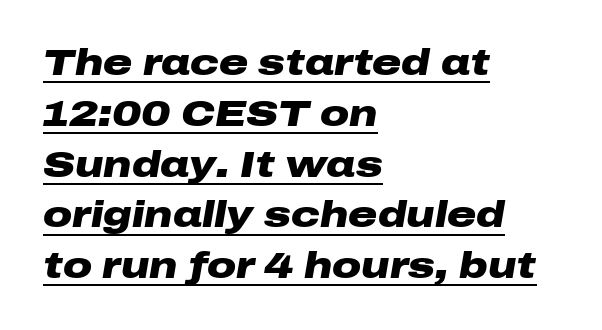
Q: Is the text bold? A: Yes.
Q: Is the text italic (slanted)? A: Yes, it leans right by about 10 degrees.
Q: Is the text underlined? A: Yes.
Q: How is the paragraph aligned? A: Left-aligned.
Q: Is the spacing between letters normal or unusually wide? A: Normal.
Q: Is the spacing between lines tight, normal or loose? A: Normal.
Q: Width (condensed, normal, or wide)? A: Wide.
Q: Stroke contrast? A: Low.
Q: x-height? A: Medium.
Q: Monospaced? A: No.
